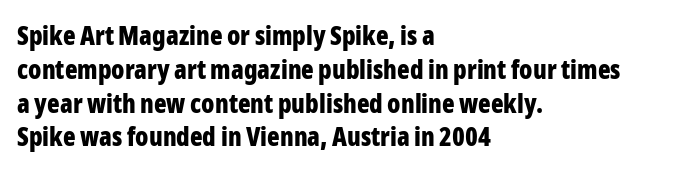
Q: Is the text bold? A: Yes.
Q: Is the text italic (slanted)? A: No, it is upright.
Q: Is the text underlined? A: No.
Q: How is the paragraph aligned? A: Left-aligned.
Q: Is the spacing between letters normal or unusually wide? A: Normal.
Q: Is the spacing between lines tight, normal or loose? A: Normal.
